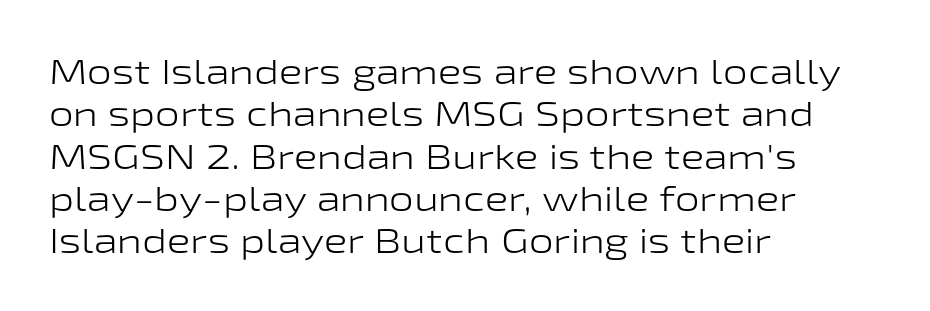
The image shows 35 px light, wide sans-serif type, upright; set left-aligned, line spacing 1.21x, normal letter spacing, not underlined; low stroke contrast and a medium x-height.
